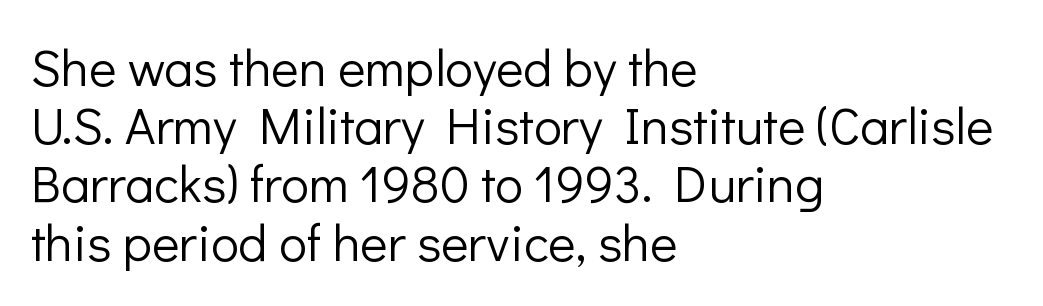
Each letter's strokes conclude bluntly, with no projecting serifs. The face used here is rendered with its standard letterfit. Teacher's note: observe the even left margin — that is flush-left alignment. Interline gaps are noticeably narrow in this sample. Vertical strokes here are truly vertical.
